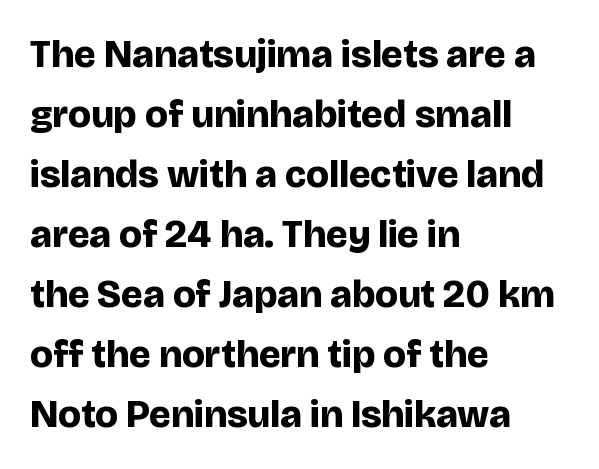
The rendering anchors every line to the left-hand side. This rendering leaves character spacing at its baseline value. A typesetter would mark this as roman, not italic. The rendering uses natural spacing where letterforms have individual widths. Anything drawn beneath the words? Only blank space. The face used here has the dense, thick strokes of a bold.
